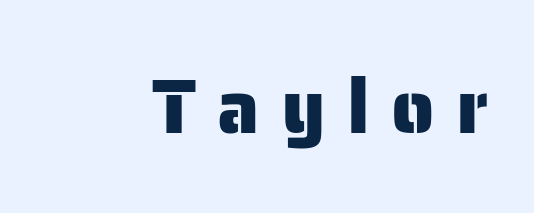
Q: Is the text italic (slanted)? A: No, it is upright.
Q: Is the typeface a serif or a sans-serif typeface? A: Sans-serif.
Q: Is the text underlined? A: No.
Q: Is the spacing between letters normal or unusually wide? A: Unusually wide.
Q: Width (condensed, normal, or wide)? A: Normal.
Q: Stroke contrast? A: Low.
Q: x-height? A: Medium.
Q: Monospaced? A: No.
